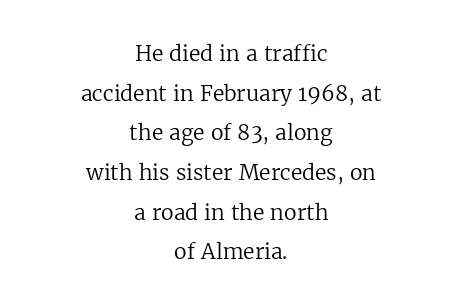
Q: Is the text bold? A: No.
Q: Is the text italic (slanted)? A: No, it is upright.
Q: Is the text underlined? A: No.
Q: How is the paragraph aligned? A: Centered.
Q: Is the spacing between letters normal or unusually wide? A: Normal.
